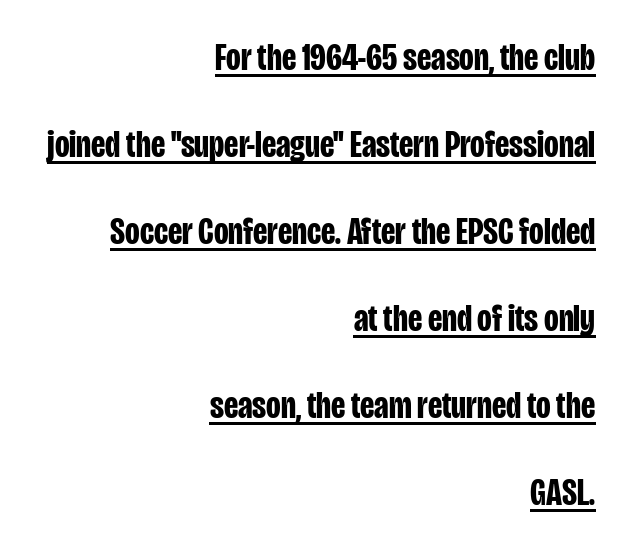
The image shows 38 px bold, condensed sans-serif type, upright; set right-aligned, loose line spacing (2.29x), normal letter spacing, underlined; low stroke contrast and a large x-height.
